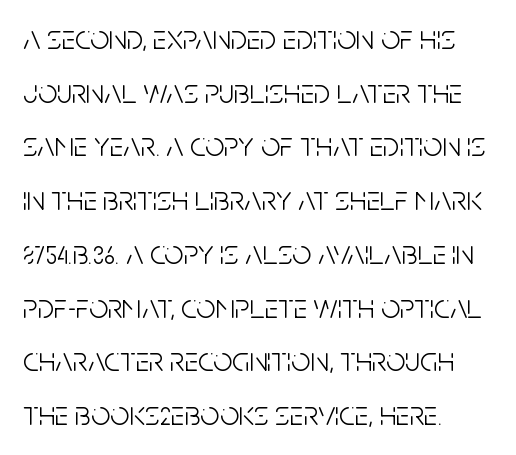
In terms of posture, this sample is upright. The cut favours lightness, reaching ordinary text weight at its darkest. Normally led — the rows are evenly, conventionally spaced. Caption: multi-line text, flush left, ragged right. This sample has the flowing, uneven cadence of proportional lettering.
